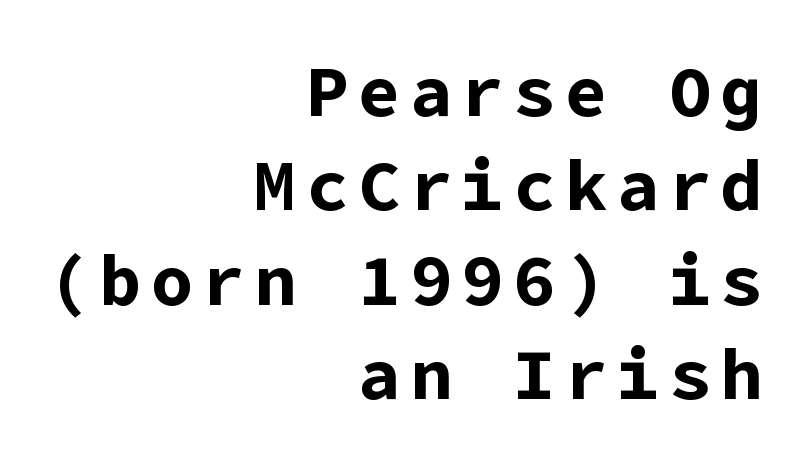
Letterform terminals end flat and unadorned throughout the passage. Typesetter's note: full bold, strokes at maximum text heaviness. Quick note: interline space is typical. Plain, unruled lines of type.
